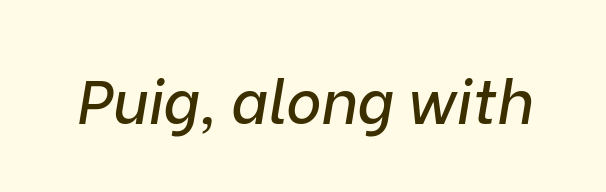
Q: Is the text italic (slanted)? A: Yes, it leans right by about 9 degrees.
Q: Is the text underlined? A: No.
Q: Is the spacing between letters normal or unusually wide? A: Normal.
Q: Width (condensed, normal, or wide)? A: Normal.
Q: Stroke contrast? A: Low.
Q: x-height? A: Medium.
Q: Monospaced? A: No.
